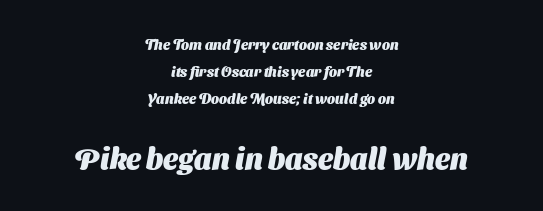
These lines are rendered in a variable-pitch font. Notice how thick the strokes are: this is what a full bold looks like. In CSS terms this would be text-align: center. Type size steps up from the first block to the second. Successive baselines arrive slowly, with a big drop between each.
